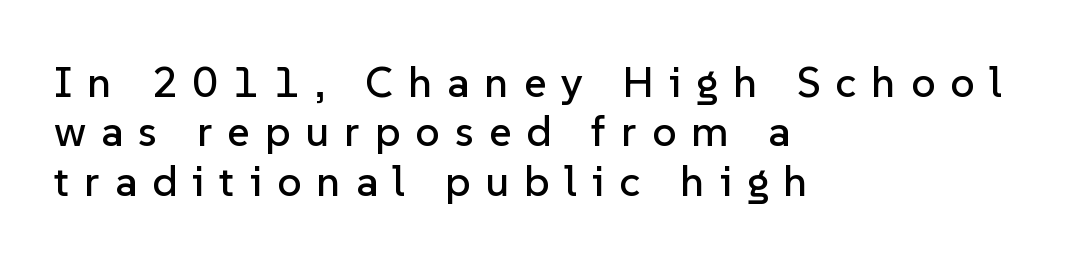
Q: Is the text italic (slanted)? A: No, it is upright.
Q: Is the typeface a serif or a sans-serif typeface? A: Sans-serif.
Q: Is the text underlined? A: No.
Q: How is the paragraph aligned? A: Left-aligned.
Q: Is the spacing between letters normal or unusually wide? A: Unusually wide.
Q: Is the spacing between lines tight, normal or loose? A: Tight.
Q: Width (condensed, normal, or wide)? A: Normal.
Q: Stroke contrast? A: Low.
Q: x-height? A: Medium.
Q: Monospaced? A: No.
